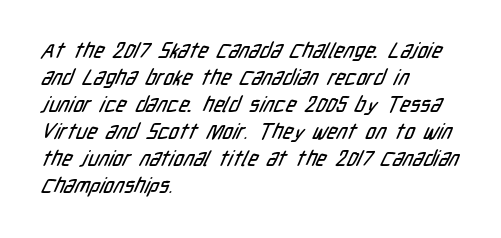
{"underline": "no", "align": "left", "line_spacing": "normal", "line_spacing_ratio": 1.29, "letter_spacing": "normal", "letter_spacing_em": 0.0, "glyph_px": 21}
